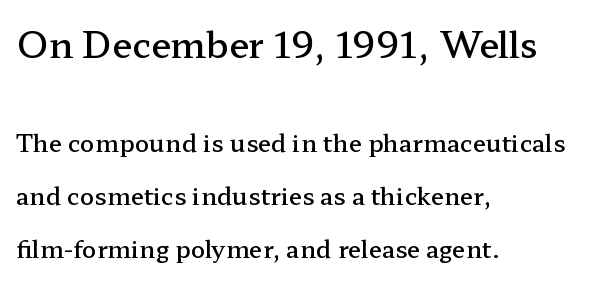
Q: Is the text bold? A: Semi-bold.
Q: Is the text italic (slanted)? A: No, it is upright.
Q: Is the typeface a serif or a sans-serif typeface? A: Serif.
Q: Is the text underlined? A: No.
Q: How is the paragraph aligned? A: Left-aligned.
Q: Is the spacing between letters normal or unusually wide? A: Normal.
Q: Is the spacing between lines tight, normal or loose? A: Loose.
Q: Which block of text is set in a larger size, the first (top) or the second (bottom)? A: The first (top) one.
Q: Width (condensed, normal, or wide)? A: Wide.
Q: Stroke contrast? A: Low.
Q: x-height? A: Medium.
Q: Monospaced? A: No.
